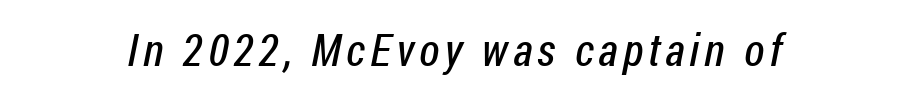
{"serif": "no", "bold": "no", "weight": "regular", "width": "condensed", "stroke_contrast": "low", "x_height": "medium", "monospaced": "no", "underline": "no", "glyph_px": 45}
